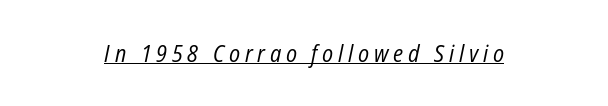
The image shows 23 px text type, italic (leaning right); set centered, unusually wide letter spacing (+0.21 em), underlined.
